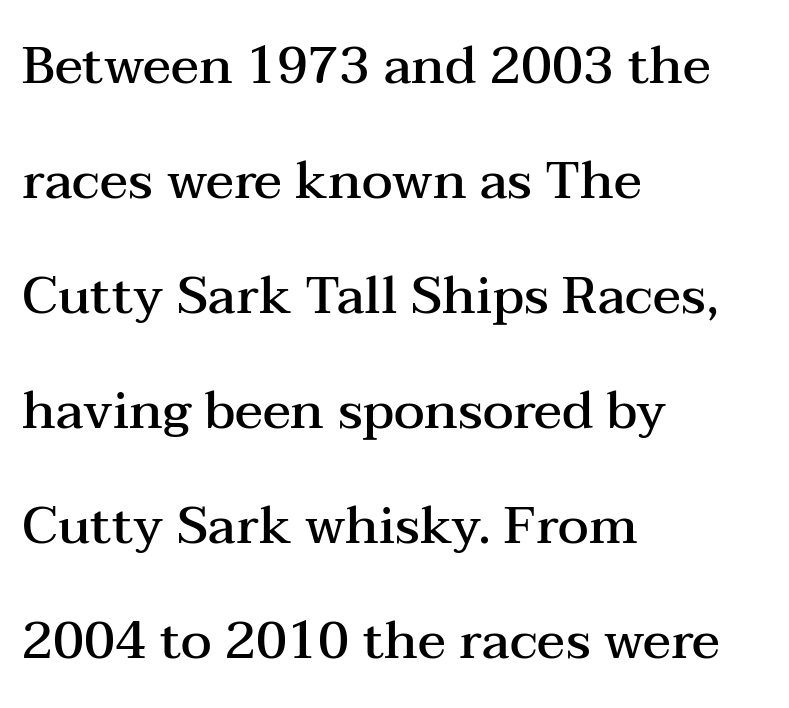
Q: Is the text bold? A: Semi-bold.
Q: Is the text italic (slanted)? A: No, it is upright.
Q: Is the typeface a serif or a sans-serif typeface? A: Serif.
Q: Is the text underlined? A: No.
Q: How is the paragraph aligned? A: Left-aligned.
Q: Is the spacing between letters normal or unusually wide? A: Normal.
Q: Is the spacing between lines tight, normal or loose? A: Loose.
Q: Width (condensed, normal, or wide)? A: Wide.
Q: Stroke contrast? A: Medium.
Q: x-height? A: Medium.
Q: Monospaced? A: No.
